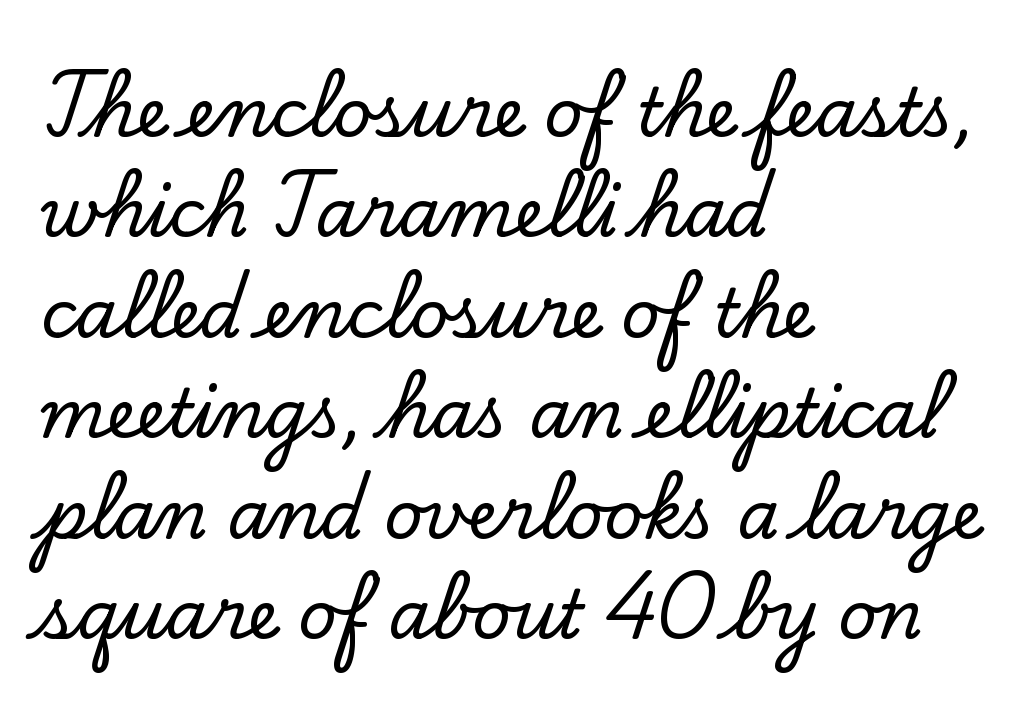
The image shows 67 px serif type; set left-aligned, normal line spacing (1.5x), normal letter spacing, not underlined; low stroke contrast and a small x-height.
